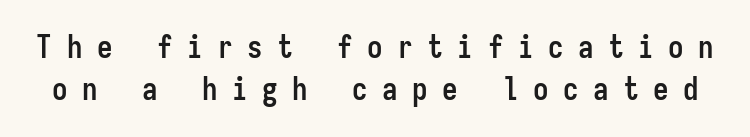
Q: Is the text bold? A: Yes.
Q: Is the text italic (slanted)? A: No, it is upright.
Q: Is the typeface a serif or a sans-serif typeface? A: Sans-serif.
Q: Is the text underlined? A: No.
Q: Is the spacing between letters normal or unusually wide? A: Unusually wide.
Q: Is the spacing between lines tight, normal or loose? A: Normal.
Q: Width (condensed, normal, or wide)? A: Condensed.
Q: Stroke contrast? A: Low.
Q: x-height? A: Medium.
Q: Monospaced? A: Yes.
